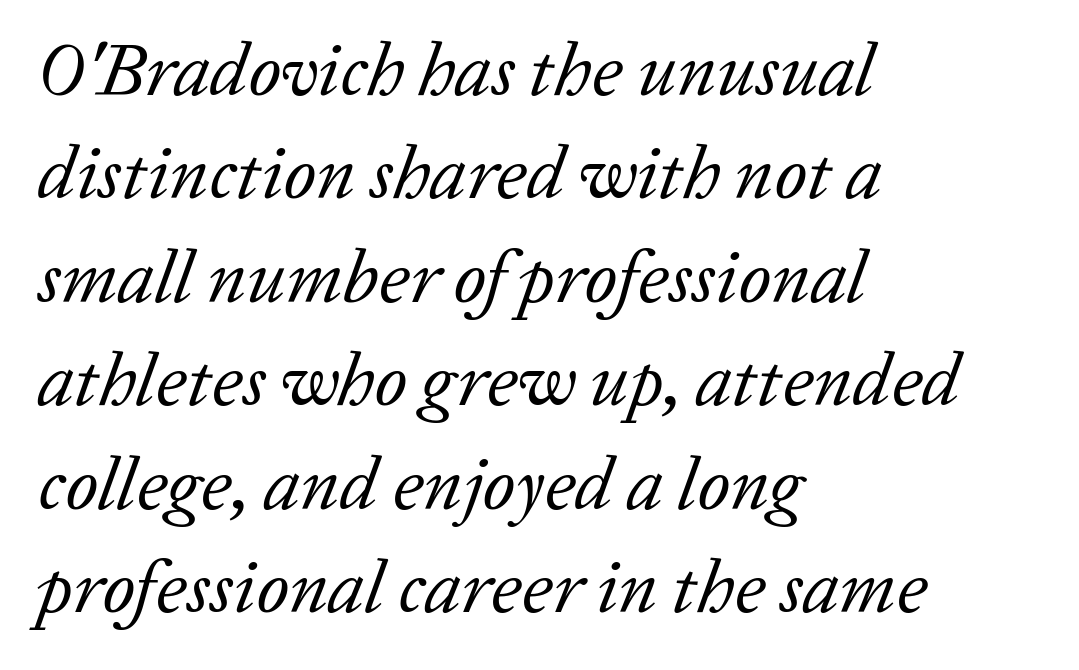
{"serif": "yes", "italic": "yes", "lean": "right", "slant_degrees": 20, "bold": "no", "weight": "regular", "width": "normal", "stroke_contrast": "low", "x_height": "medium", "monospaced": "no", "underline": "no", "align": "left", "line_spacing": "normal", "line_spacing_ratio": 1.38, "letter_spacing": "normal", "letter_spacing_em": 0.0, "glyph_px": 75}
